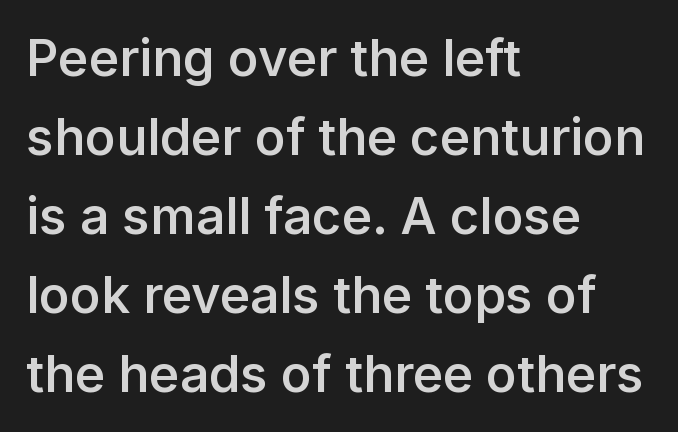
Q: Is the text bold? A: Semi-bold.
Q: Is the text italic (slanted)? A: No, it is upright.
Q: Is the typeface a serif or a sans-serif typeface? A: Sans-serif.
Q: Is the text underlined? A: No.
Q: How is the paragraph aligned? A: Left-aligned.
Q: Is the spacing between letters normal or unusually wide? A: Normal.
Q: Is the spacing between lines tight, normal or loose? A: Normal.
Q: Width (condensed, normal, or wide)? A: Normal.
Q: Stroke contrast? A: Low.
Q: x-height? A: Medium.
Q: Monospaced? A: No.
